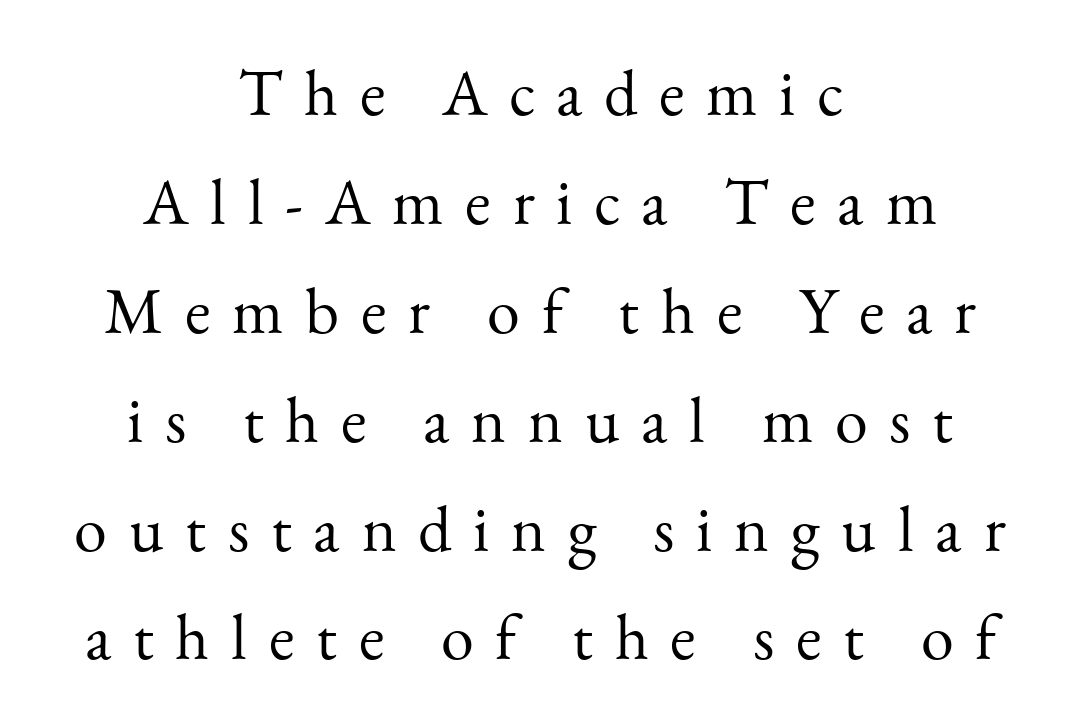
{"serif": "yes", "italic": "no", "bold": "no", "weight": "light", "width": "normal", "stroke_contrast": "medium", "x_height": "small", "monospaced": "no", "underline": "no", "align": "center", "line_spacing": "normal", "line_spacing_ratio": 1.65, "letter_spacing": "wide", "letter_spacing_em": 0.33, "glyph_px": 66}
